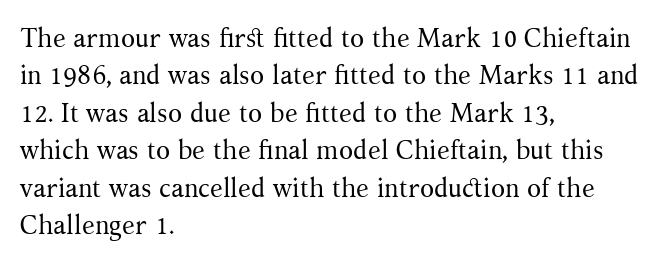
Q: Is the text bold? A: No.
Q: Is the text italic (slanted)? A: No, it is upright.
Q: Is the text underlined? A: No.
Q: How is the paragraph aligned? A: Left-aligned.
Q: Is the spacing between letters normal or unusually wide? A: Normal.
Q: Is the spacing between lines tight, normal or loose? A: Normal.
